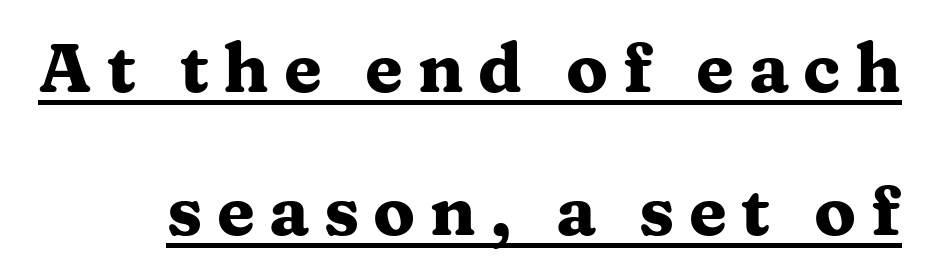
The image shows 69 px heavy, wide serif type, upright; set loose line spacing (2.07x), unusually wide letter spacing (+0.21 em), underlined; medium stroke contrast and a medium x-height.
